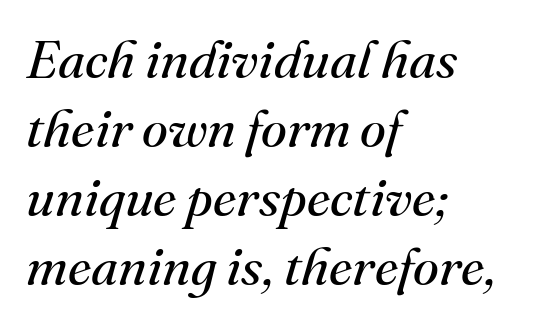
Q: Is the text bold? A: No.
Q: Is the text italic (slanted)? A: Yes, it leans right by about 16 degrees.
Q: Is the typeface a serif or a sans-serif typeface? A: Serif.
Q: Is the text underlined? A: No.
Q: How is the paragraph aligned? A: Left-aligned.
Q: Is the spacing between letters normal or unusually wide? A: Normal.
Q: Is the spacing between lines tight, normal or loose? A: Normal.
Q: Width (condensed, normal, or wide)? A: Normal.
Q: Stroke contrast? A: Medium.
Q: x-height? A: Small.
Q: Monospaced? A: No.
